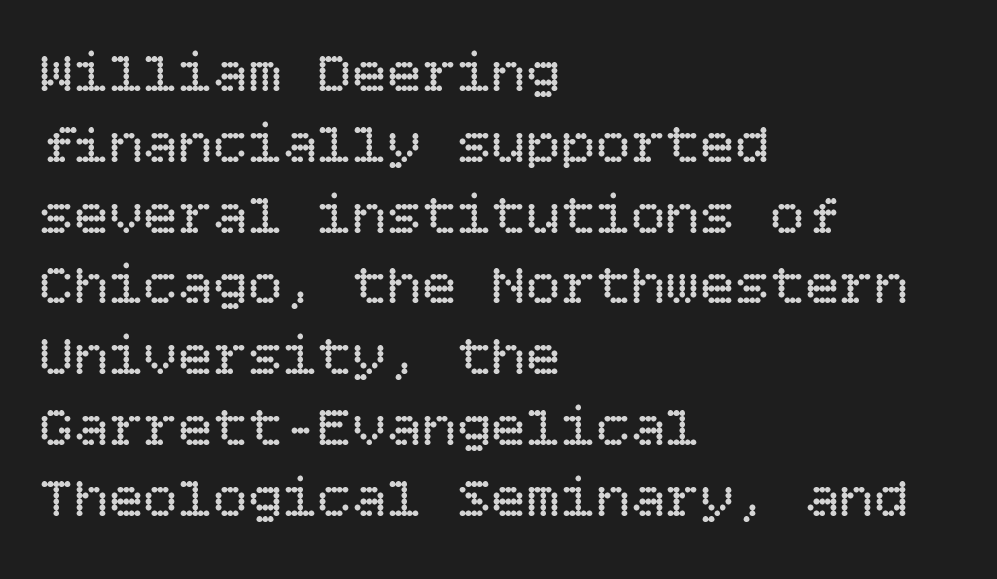
{"italic": "no", "bold": "no", "weight": "regular", "width": "normal", "stroke_contrast": "low", "x_height": "large", "underline": "no", "align": "left", "line_spacing_ratio": 1.22, "letter_spacing": "normal", "letter_spacing_em": 0.0, "glyph_px": 58}
